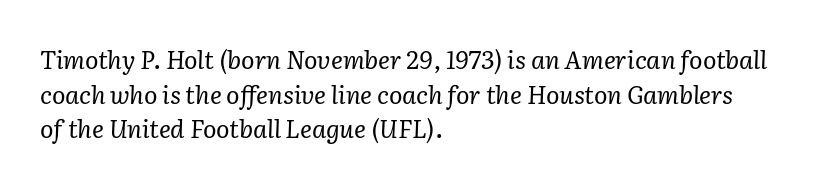
The image shows 25 px text type, italic (leaning right); set left-aligned, normal line spacing (1.39x), normal letter spacing, not underlined.
